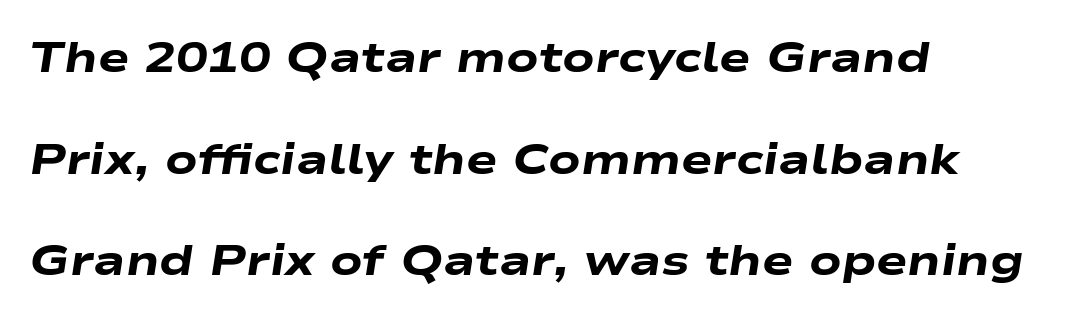
These lines stand farther apart than default settings would place them. Character widths vary here, with narrow letters taking less room than wide ones. Clear beneath every line of the passage. Observe the lean: these are italic letterforms. Plenty of ink on the page — the face is bold.
